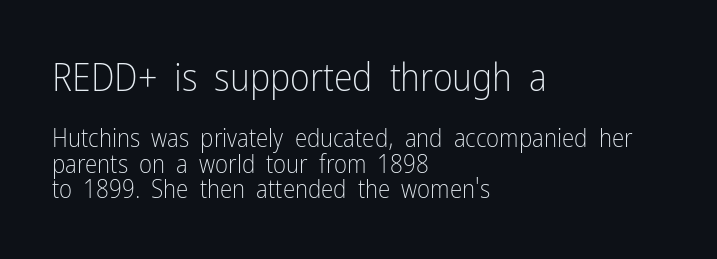
The image shows 38 px light, condensed sans-serif type, upright; set left-aligned, tight line spacing (1.02x), normal letter spacing, not underlined; the first (top) block is 1.52x larger; low stroke contrast and a medium x-height.
